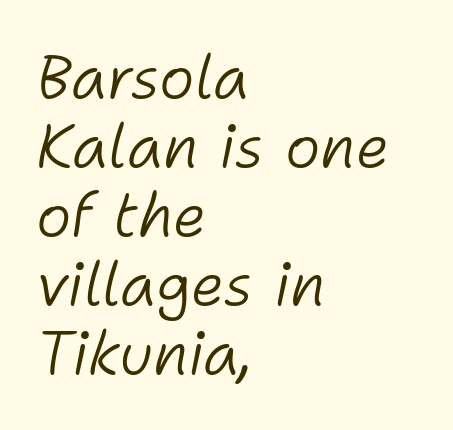
{"italic": "yes", "lean": "right", "slant_degrees": 11, "bold": "no", "weight": "light", "width": "normal", "stroke_contrast": "low", "x_height": "medium", "monospaced": "no", "underline": "no", "align": "left", "line_spacing": "tight", "line_spacing_ratio": 1.15, "letter_spacing": "normal", "letter_spacing_em": 0.0, "glyph_px": 60}
